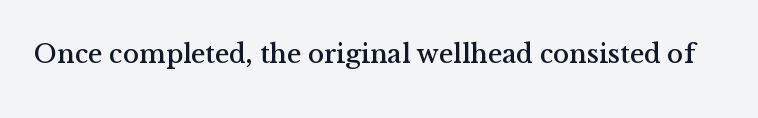
{"italic": "no", "underline": "no", "letter_spacing": "normal", "letter_spacing_em": 0.0, "glyph_px": 27}
